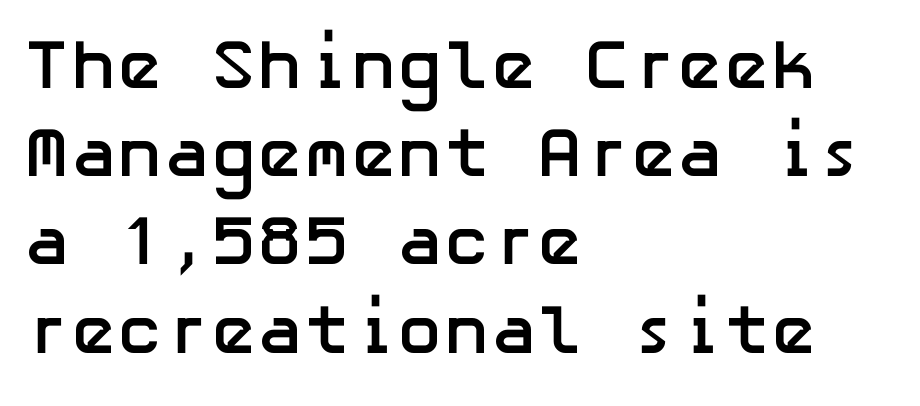
These lines are composed in type without serifs. Is there any slant? The stems are plumb. Beneath every word, the page is bare. The paragraph has a hard left edge and a soft right edge.
